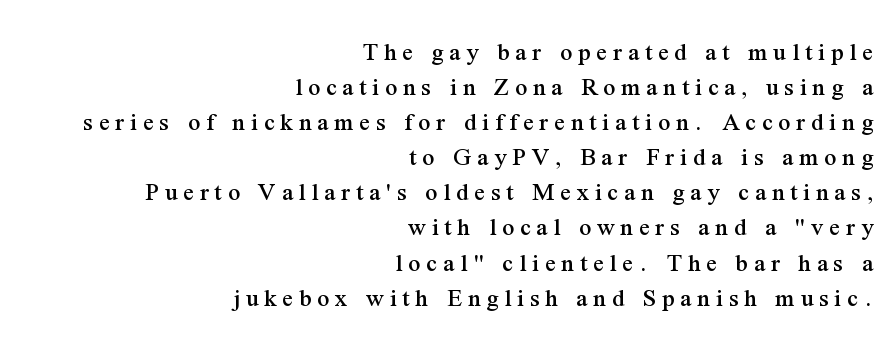
Quick note: interline space is typical. The zone under the glyphs is completely vacant. Horizontally, the lines are justified to the trailing edge only. Is there any slant? The stems are plumb. The letterforms stand isolated, each surrounded by extra space.
